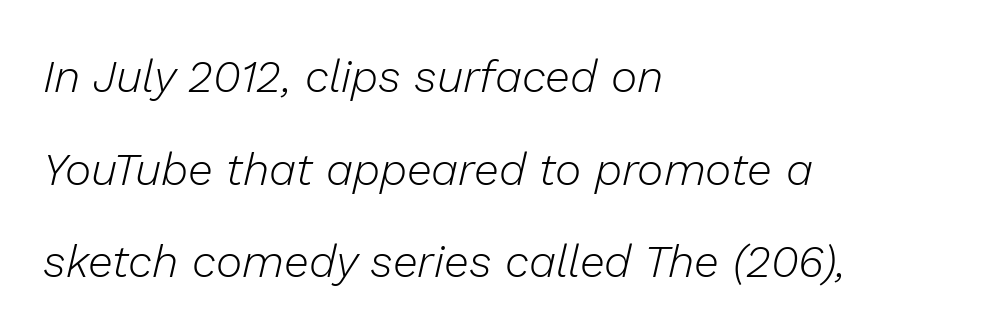
{"italic": "yes", "lean": "right", "slant_degrees": 13, "bold": "no", "weight": "light", "width": "normal", "stroke_contrast": "low", "x_height": "medium", "monospaced": "no", "underline": "no", "align": "left", "line_spacing": "loose", "line_spacing_ratio": 2.06, "letter_spacing": "normal", "letter_spacing_em": 0.0, "glyph_px": 45}
